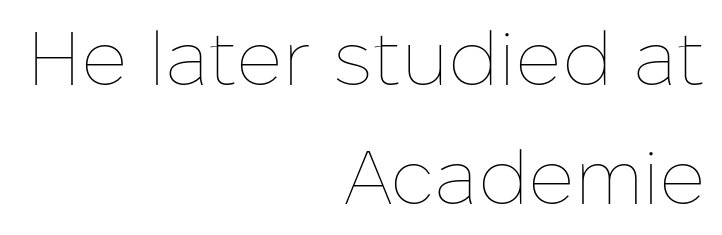
Q: Is the text bold? A: No.
Q: Is the text italic (slanted)? A: No, it is upright.
Q: Is the text underlined? A: No.
Q: How is the paragraph aligned? A: Right-aligned.
Q: Is the spacing between letters normal or unusually wide? A: Normal.
Q: Is the spacing between lines tight, normal or loose? A: Normal.
Q: Width (condensed, normal, or wide)? A: Normal.
Q: Stroke contrast? A: Low.
Q: x-height? A: Medium.
Q: Monospaced? A: No.
